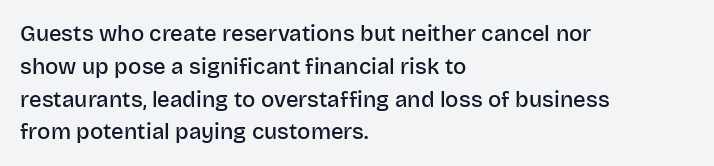
The image shows 22 px text type, upright; set left-aligned, normal line spacing (1.49x), normal letter spacing, not underlined.
